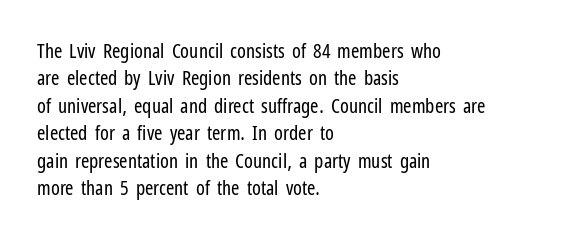
The image shows 20 px text type, upright; set left-aligned, normal line spacing (1.37x), normal letter spacing, not underlined.
